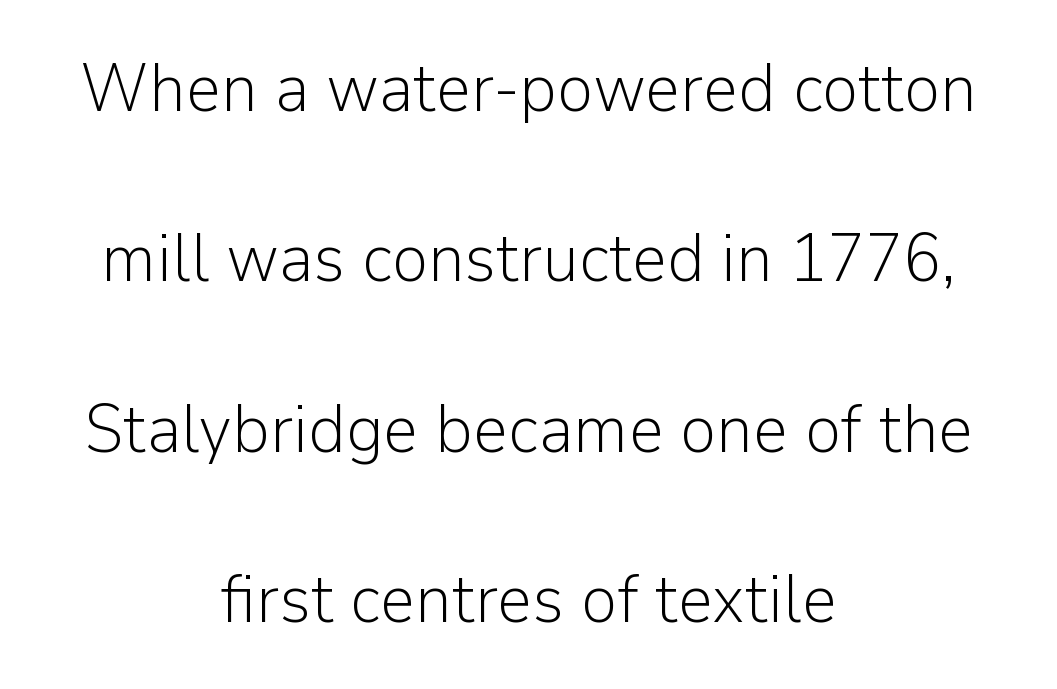
Letters have the restrained weight of plain body copy at most. The type family on display is of the sans-serif kind. The string is rendered with underlining switched off. The rendering uses natural spacing where letterforms have individual widths. Teacher's note: observe the equal gaps on both sides — that is centered alignment.
